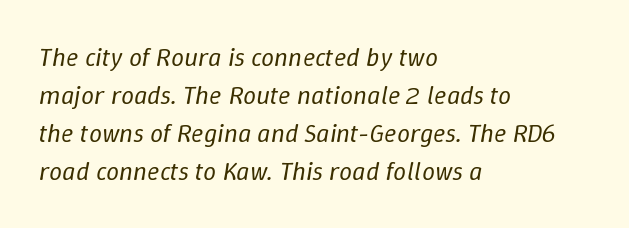
The image shows 26 px text type, italic (leaning right); set left-aligned, normal line spacing (1.46x), normal letter spacing, not underlined.
